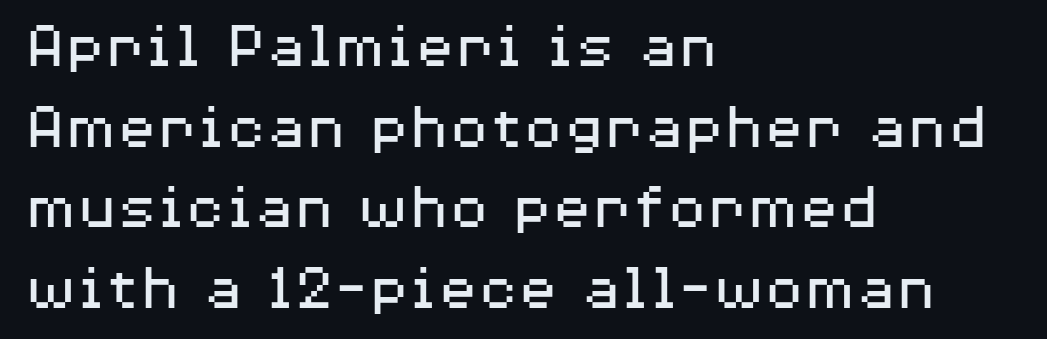
The image shows 66 px regular-weight, wide sans-serif type, upright; set left-aligned, line spacing 1.22x, normal letter spacing, not underlined; medium stroke contrast and a medium x-height.
